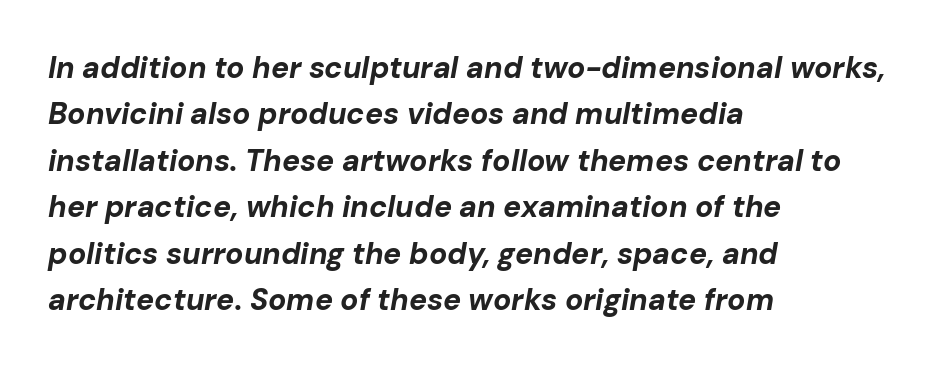
Check under the words: just untouched page. Notice how the stems are inclined rather than vertical — that's the hallmark of italics. Does the copy run flush right? No — it runs flush left. Strong, thick strokes mark this as bold type. A typesetter would call this zero additional tracking. The designer left line spacing at the default.
